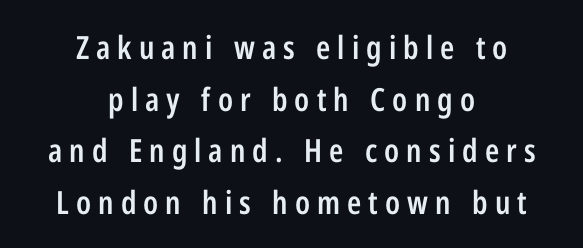
{"serif": "no", "italic": "no", "bold": "semi", "weight": "semibold", "width": "condensed", "stroke_contrast": "low", "x_height": "medium", "monospaced": "no", "underline": "no", "align": "center", "line_spacing": "normal", "line_spacing_ratio": 1.61, "letter_spacing": "wide", "letter_spacing_em": 0.22, "glyph_px": 32}
